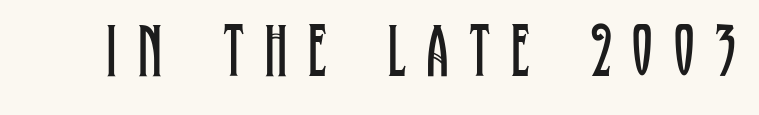
The rendering uses natural spacing where letterforms have individual widths. Descenders hang freely into open space. Compared with typical body copy, the letter spacing here is much looser. A light-to-regular cut is what we see here.
